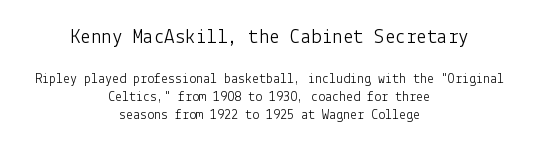
Q: Is the text bold? A: No.
Q: Is the text italic (slanted)? A: No, it is upright.
Q: Is the text underlined? A: No.
Q: How is the paragraph aligned? A: Centered.
Q: Is the spacing between letters normal or unusually wide? A: Normal.
Q: Is the spacing between lines tight, normal or loose? A: Normal.
Q: Which block of text is set in a larger size, the first (top) or the second (bottom)? A: The first (top) one.
